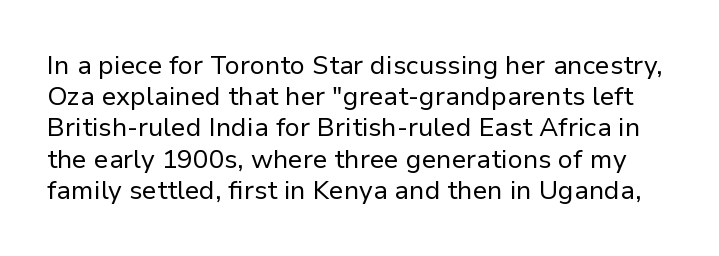
Underlining? Definitely not there. The typeface has the unassuming heft of standard copy or less. The letters sit at their default tracking, neither squeezed nor spread. A typesetter would mark this as roman, not italic.
